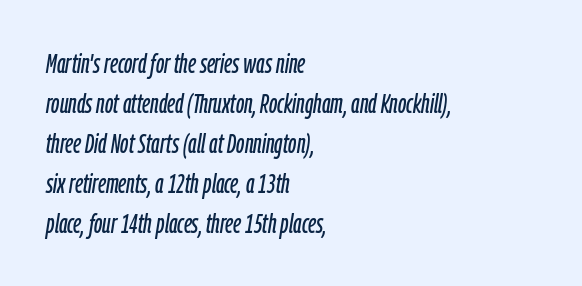
Q: Is the text italic (slanted)? A: Yes, it leans right by about 9 degrees.
Q: Is the text underlined? A: No.
Q: How is the paragraph aligned? A: Left-aligned.
Q: Is the spacing between letters normal or unusually wide? A: Normal.
Q: Is the spacing between lines tight, normal or loose? A: Normal.
